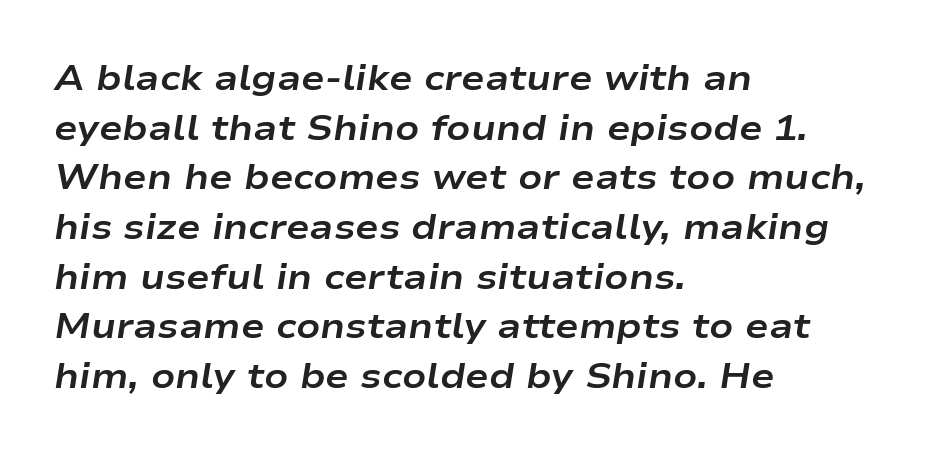
{"italic": "yes", "lean": "right", "slant_degrees": 9, "bold": "yes", "weight": "bold", "width": "wide", "stroke_contrast": "low", "x_height": "medium", "monospaced": "no", "underline": "no", "align": "left", "line_spacing": "normal", "line_spacing_ratio": 1.42, "letter_spacing": "normal", "letter_spacing_em": 0.0, "glyph_px": 35}
